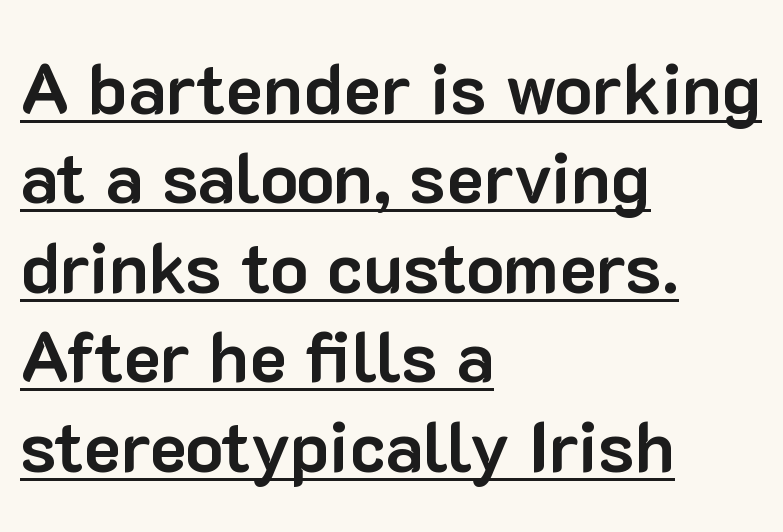
The image shows 71 px bold sans-serif type, upright; set left-aligned, normal line spacing (1.26x), normal letter spacing, underlined; low stroke contrast and a medium x-height.
